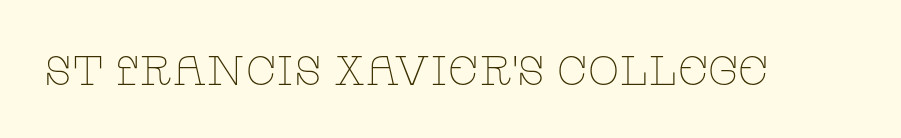
Here the designer chose a conventional face with non-uniform glyph widths. Posture: straight, roman, zero tilt. Check the space under the baseline: it is left empty. Bold? No — there's no thickening of the strokes.
